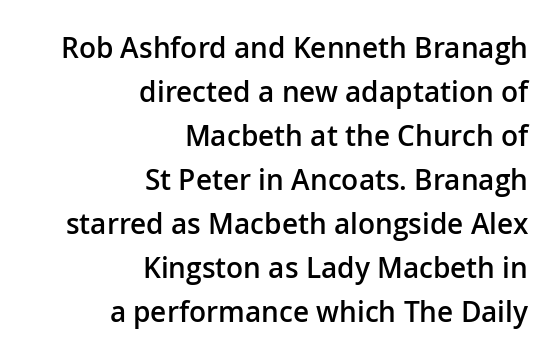
Classification — sans serif. How heavy is the stroke? Medium-heavy — a semibold, shy of bold. The zone under the glyphs is completely vacant. The rendering anchors every line to the right-hand side.
